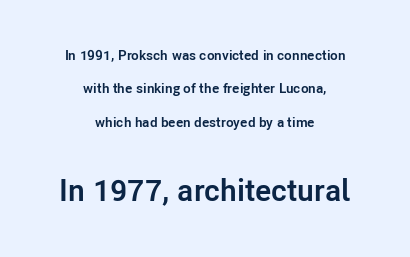
Q: Is the text bold? A: Yes.
Q: Is the text italic (slanted)? A: No, it is upright.
Q: Is the typeface a serif or a sans-serif typeface? A: Sans-serif.
Q: Is the text underlined? A: No.
Q: How is the paragraph aligned? A: Centered.
Q: Is the spacing between letters normal or unusually wide? A: Normal.
Q: Is the spacing between lines tight, normal or loose? A: Loose.
Q: Which block of text is set in a larger size, the first (top) or the second (bottom)? A: The second (bottom) one.
Q: Width (condensed, normal, or wide)? A: Normal.
Q: Stroke contrast? A: Low.
Q: x-height? A: Medium.
Q: Monospaced? A: No.
